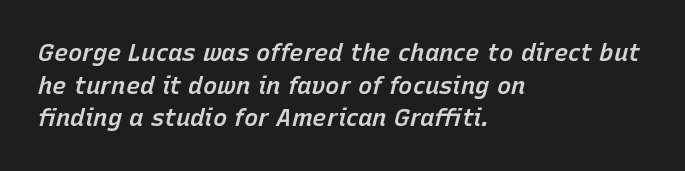
The image shows 24 px text type, italic (leaning right); set left-aligned, normal line spacing (1.36x), normal letter spacing, not underlined.
